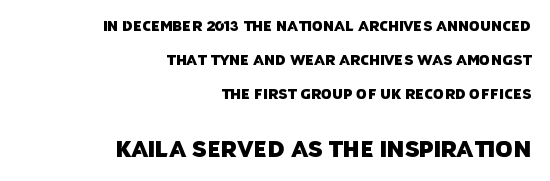
The image shows 22 px text type; set right-aligned, loose line spacing (2.43x), normal letter spacing, not underlined; the second (bottom) block is 1.57x larger.
